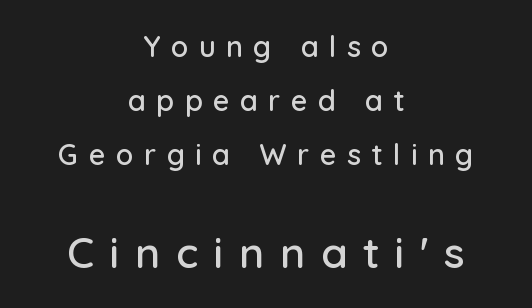
Where is the straight margin? There isn't one; the lines are centered. Are there feet on the stems? There aren't — it's a sans. Descender tails drop into unmarked territory. Do the characters align in a grid? No, the font is proportional. This is roman type, the default non-slanted kind.
